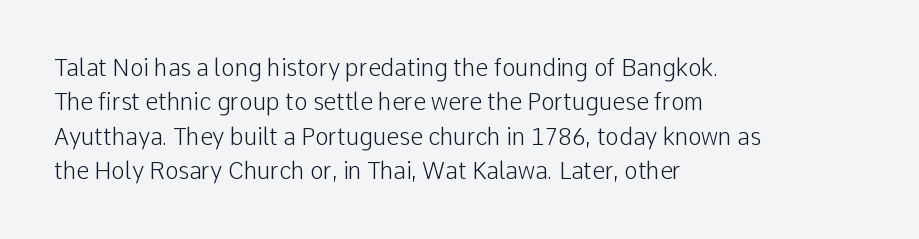
Q: Is the text bold? A: No.
Q: Is the text italic (slanted)? A: No, it is upright.
Q: Is the text underlined? A: No.
Q: How is the paragraph aligned? A: Left-aligned.
Q: Is the spacing between letters normal or unusually wide? A: Normal.
Q: Is the spacing between lines tight, normal or loose? A: Normal.
